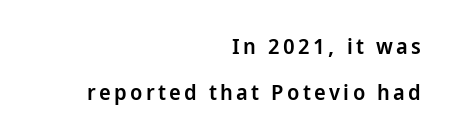
I'd describe the lettering as semibold — firm but not a full bold. Horizontal bands of white between lines are thick stripes. The area under the type is left untouched. One-word summary of the alignment: right. Every stem runs plumb, perpendicular to the baseline.
